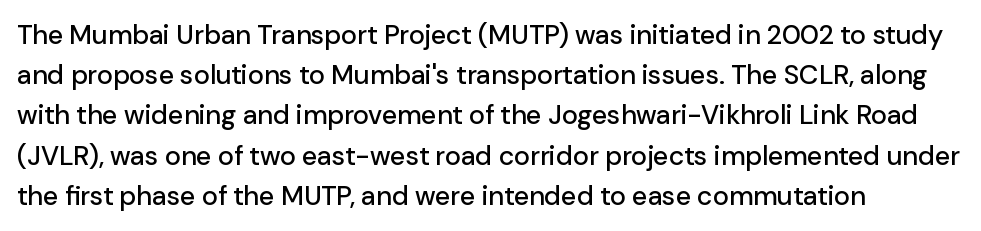
{"italic": "no", "underline": "no", "align": "left", "line_spacing": "normal", "line_spacing_ratio": 1.49, "letter_spacing": "normal", "letter_spacing_em": 0.0, "glyph_px": 27}
